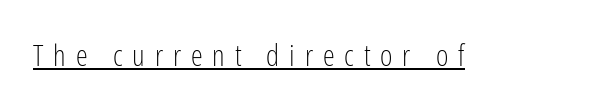
Q: Is the text bold? A: No.
Q: Is the text italic (slanted)? A: No, it is upright.
Q: Is the typeface a serif or a sans-serif typeface? A: Sans-serif.
Q: Is the text underlined? A: Yes.
Q: Is the spacing between letters normal or unusually wide? A: Unusually wide.
Q: Width (condensed, normal, or wide)? A: Condensed.
Q: Stroke contrast? A: Low.
Q: x-height? A: Medium.
Q: Monospaced? A: No.
